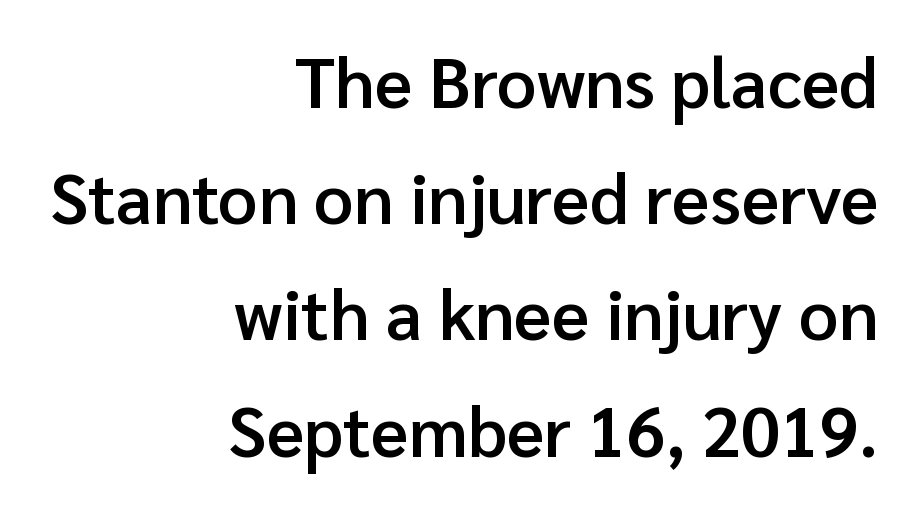
{"serif": "no", "italic": "no", "bold": "semi", "weight": "semibold", "width": "normal", "stroke_contrast": "low", "x_height": "medium", "monospaced": "no", "underline": "no", "align": "right", "line_spacing": "normal", "line_spacing_ratio": 1.66, "letter_spacing": "normal", "letter_spacing_em": 0.0, "glyph_px": 70}
